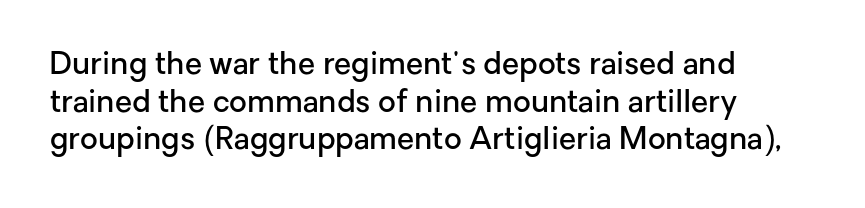
Compared with typical body copy, the letter spacing here is the same. The letters advance in unequal steps, a hallmark of proportional type. The typography opts for an upright posture over an oblique one. A clean baseline with only descenders dipping below it. A bit beefed up — I'd call it semibold rather than bold. Does the type have serifs? No, each stem ends abruptly.
